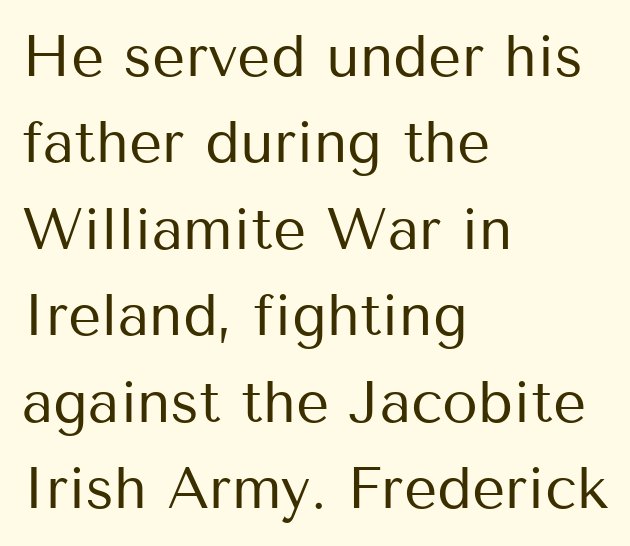
Q: Is the text bold? A: No.
Q: Is the text italic (slanted)? A: No, it is upright.
Q: Is the typeface a serif or a sans-serif typeface? A: Sans-serif.
Q: Is the text underlined? A: No.
Q: How is the paragraph aligned? A: Left-aligned.
Q: Is the spacing between letters normal or unusually wide? A: Normal.
Q: Is the spacing between lines tight, normal or loose? A: Normal.
Q: Width (condensed, normal, or wide)? A: Normal.
Q: Stroke contrast? A: Medium.
Q: x-height? A: Medium.
Q: Monospaced? A: No.
